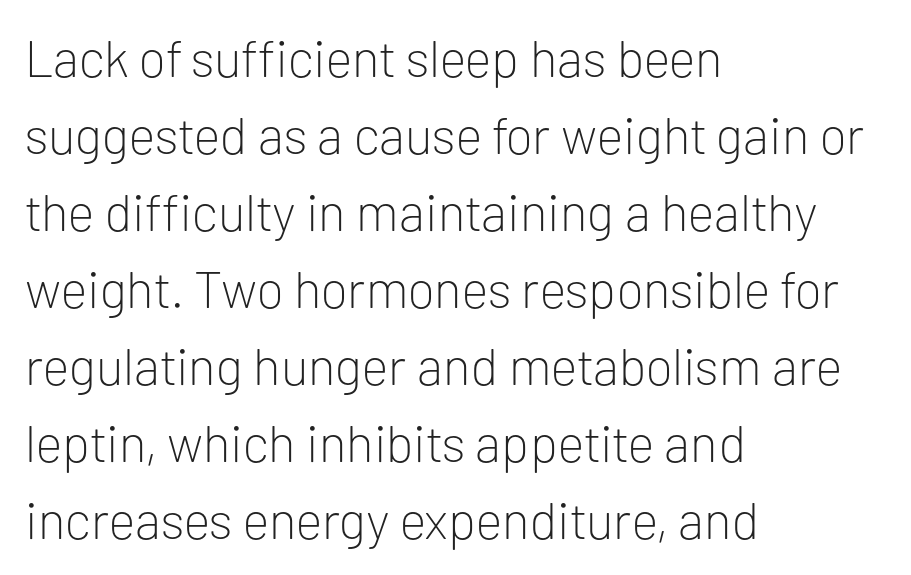
Proportional: the letters do not fall into vertical columns. Quick note: interline space is typical. Does the type have serifs? No, each stem ends abruptly. These lines keep a tight, regular rhythm from letter to letter.
